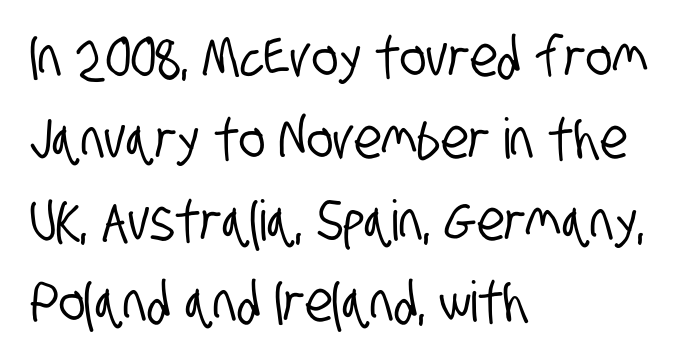
Q: Is the typeface a serif or a sans-serif typeface? A: Sans-serif.
Q: Is the text underlined? A: No.
Q: How is the paragraph aligned? A: Left-aligned.
Q: Is the spacing between letters normal or unusually wide? A: Normal.
Q: Is the spacing between lines tight, normal or loose? A: Normal.
Q: Width (condensed, normal, or wide)? A: Condensed.
Q: Stroke contrast? A: Low.
Q: x-height? A: Large.
Q: Monospaced? A: No.
